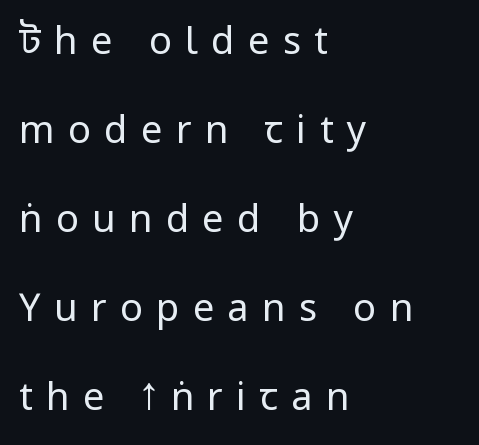
The image shows 38 px regular-weight, condensed sans-serif type, upright; set left-aligned, loose line spacing (2.34x), unusually wide letter spacing (+0.35 em), not underlined; low stroke contrast and a large x-height.
